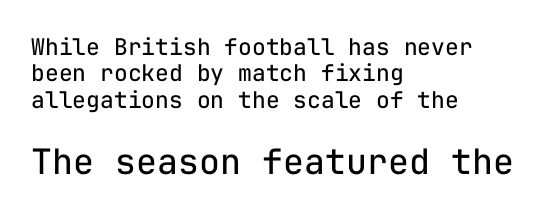
The image shows 35 px regular-weight sans-serif type, upright, monospaced; set left-aligned, tight line spacing (1.15x), normal letter spacing, not underlined; the second (bottom) block is 1.52x larger; low stroke contrast and a medium x-height.
